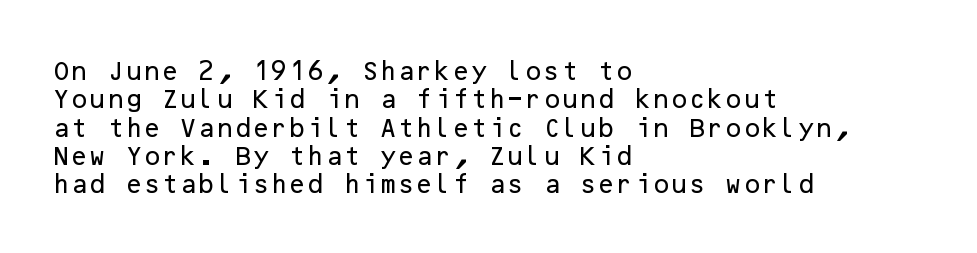
Posture: upright roman. The foot of each line stays bare and open. The passage shown stacks its lines at a standard gap. Alignment: flush left. The horizontal fit of the characters is conventional and even.
